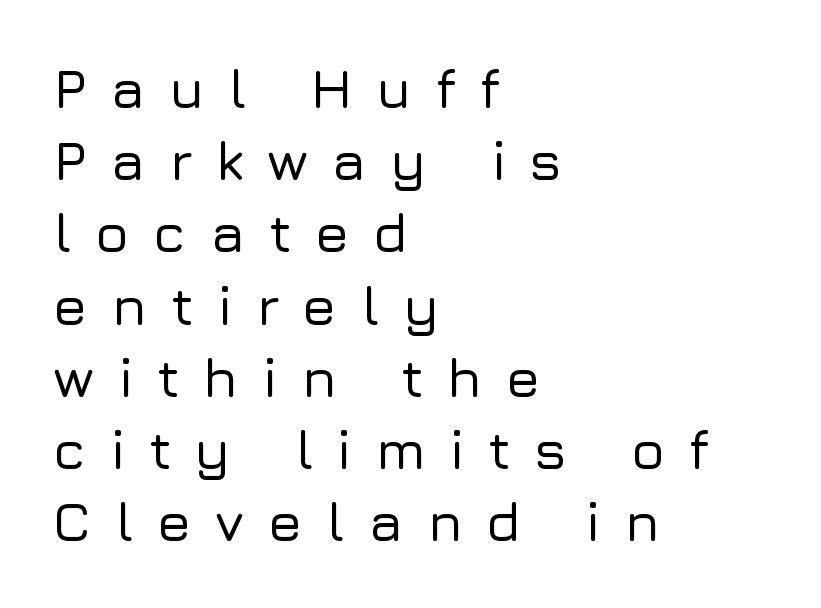
Q: Is the text italic (slanted)? A: No, it is upright.
Q: Is the typeface a serif or a sans-serif typeface? A: Sans-serif.
Q: Is the text underlined? A: No.
Q: How is the paragraph aligned? A: Left-aligned.
Q: Is the spacing between letters normal or unusually wide? A: Unusually wide.
Q: Is the spacing between lines tight, normal or loose? A: Normal.
Q: Width (condensed, normal, or wide)? A: Normal.
Q: Stroke contrast? A: Low.
Q: x-height? A: Medium.
Q: Monospaced? A: No.
